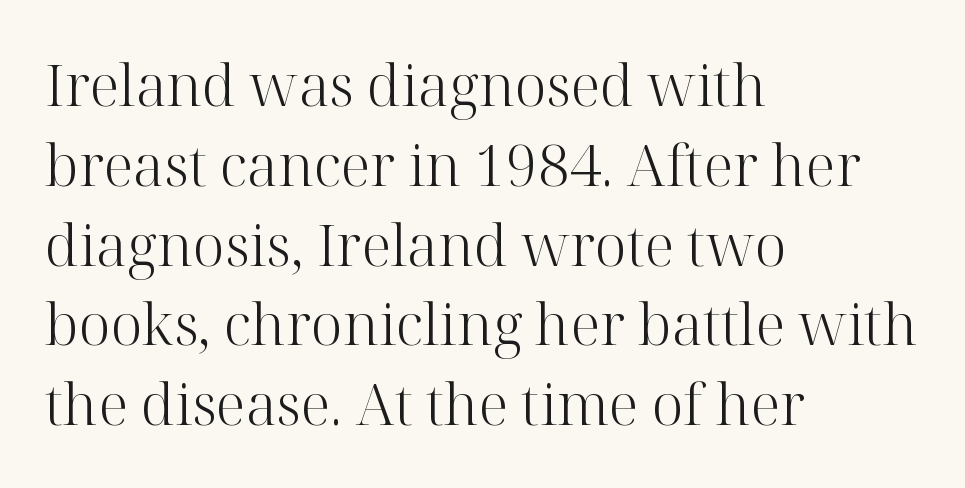
{"serif": "yes", "italic": "no", "bold": "no", "weight": "light", "width": "normal", "stroke_contrast": "high", "x_height": "medium", "monospaced": "no", "underline": "no", "align": "left", "line_spacing": "normal", "line_spacing_ratio": 1.4, "letter_spacing": "normal", "letter_spacing_em": 0.0, "glyph_px": 57}
